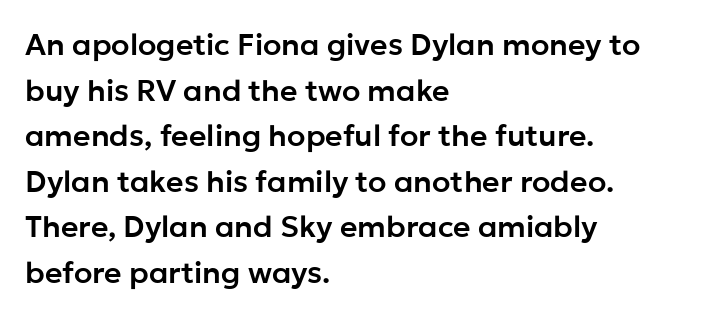
Line beginnings align vertically; line endings do not. The face used here is proportionally spaced, like ordinary book or web type. A normal amount of white space separates one row of letters from the next. Clear beneath every line of the passage. Students, note that the glyphs here touch the page at normal intervals. Font category for this specimen: sans-serif.
